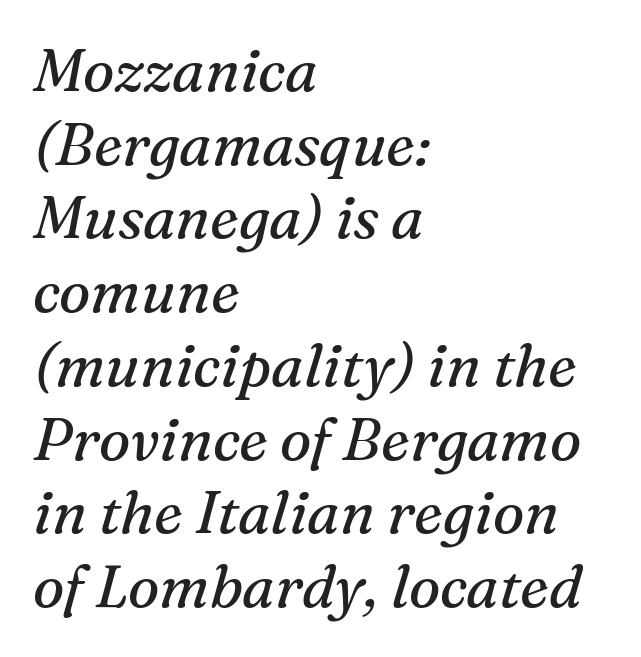
The image shows 59 px regular-weight serif type, italic (leaning right); set left-aligned, normal line spacing (1.25x), normal letter spacing, not underlined; medium stroke contrast and a medium x-height.
